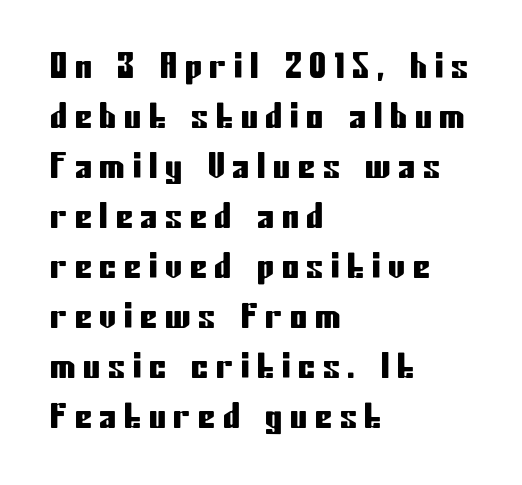
The image shows 34 px condensed sans-serif type, upright; set left-aligned, normal line spacing (1.47x), unusually wide letter spacing (+0.23 em), not underlined; low stroke contrast and a medium x-height.
